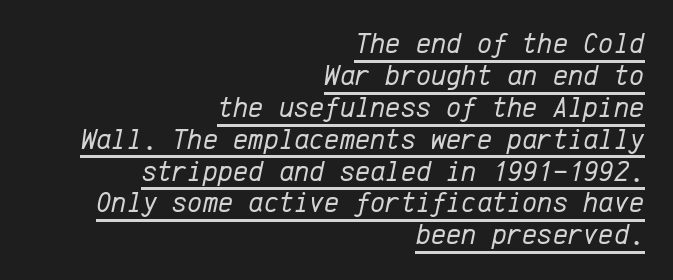
The image shows 29 px regular-weight type, italic (leaning right), monospaced; set right-aligned, tight line spacing (1.1x), normal letter spacing, underlined; low stroke contrast and a medium x-height.
